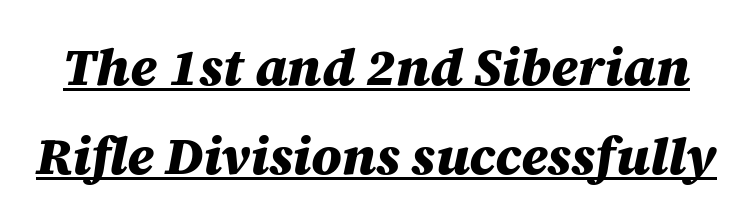
Students, observe the line beneath the letters — that is underlining. Each letter keeps its own natural width here, so spacing adapts to shape. Set as a true bold cut, around the 700 mark. Looking at the ascenders, they clearly lean. Standard letterfit; no display-style spreading of the glyphs.
